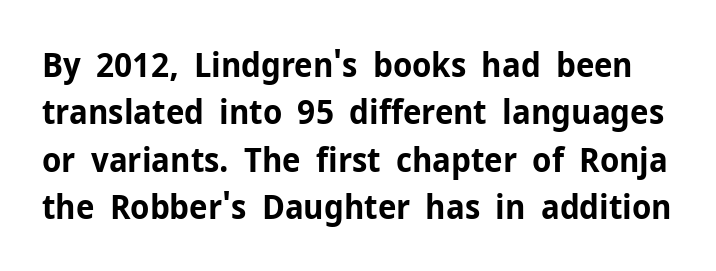
Q: Is the text bold? A: Yes.
Q: Is the text italic (slanted)? A: No, it is upright.
Q: Is the typeface a serif or a sans-serif typeface? A: Sans-serif.
Q: Is the text underlined? A: No.
Q: Is the spacing between letters normal or unusually wide? A: Normal.
Q: Is the spacing between lines tight, normal or loose? A: Normal.
Q: Width (condensed, normal, or wide)? A: Normal.
Q: Stroke contrast? A: Low.
Q: x-height? A: Medium.
Q: Monospaced? A: No.
